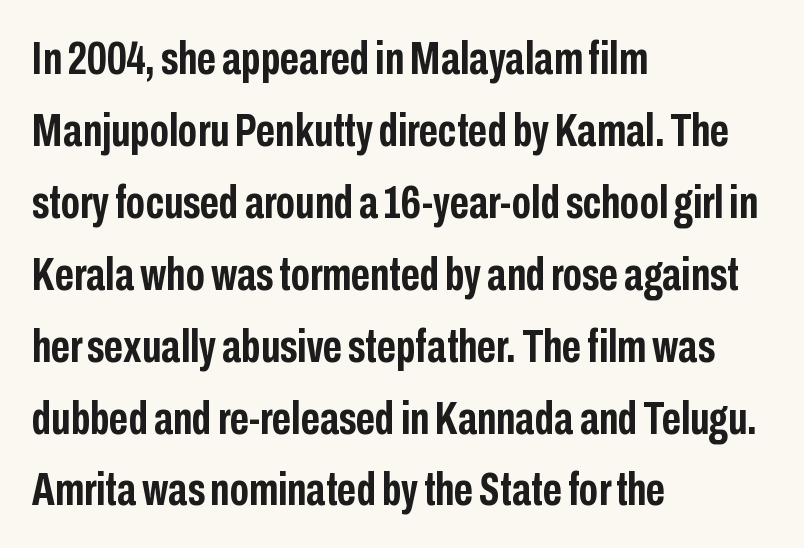
{"serif": "no", "italic": "no", "bold": "yes", "weight": "semibold", "width": "condensed", "stroke_contrast": "low", "x_height": "medium", "monospaced": "no", "underline": "no", "align": "left", "line_spacing": "normal", "line_spacing_ratio": 1.53, "letter_spacing": "normal", "letter_spacing_em": 0.0, "glyph_px": 47}
